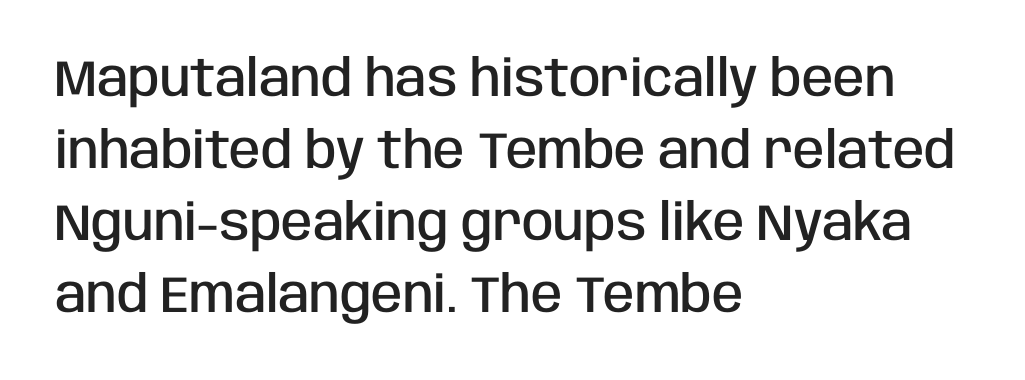
Q: Is the text bold? A: Semi-bold.
Q: Is the text italic (slanted)? A: No, it is upright.
Q: Is the typeface a serif or a sans-serif typeface? A: Sans-serif.
Q: Is the text underlined? A: No.
Q: How is the paragraph aligned? A: Left-aligned.
Q: Is the spacing between letters normal or unusually wide? A: Normal.
Q: Is the spacing between lines tight, normal or loose? A: Normal.
Q: Width (condensed, normal, or wide)? A: Condensed.
Q: Stroke contrast? A: Low.
Q: x-height? A: Large.
Q: Monospaced? A: No.
